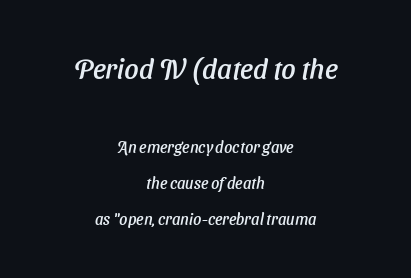
The image shows 28 px text type, italic (leaning right); set centered, loose line spacing (2.26x), normal letter spacing, not underlined; the first (top) block is 1.75x larger; low stroke contrast and a medium x-height.
